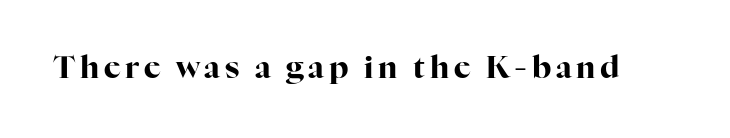
Q: Is the text bold? A: Yes.
Q: Is the text italic (slanted)? A: No, it is upright.
Q: Is the typeface a serif or a sans-serif typeface? A: Serif.
Q: Is the text underlined? A: No.
Q: Width (condensed, normal, or wide)? A: Normal.
Q: Stroke contrast? A: High.
Q: x-height? A: Medium.
Q: Monospaced? A: No.
